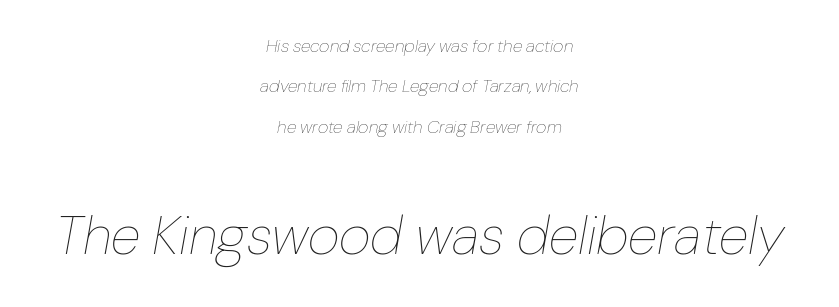
The image shows 55 px thin type, italic (leaning right); set centered, loose line spacing (2.25x), normal letter spacing, not underlined; the second (bottom) block is 3.06x larger; low stroke contrast and a medium x-height.
